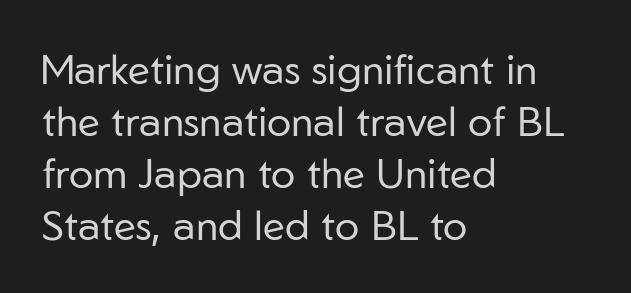
Unmarked baselines from the first word to the last. Students, note that the glyphs here touch the page at normal intervals. Ordinary non-slanted type is in use. A classic flush-left, rag-right setting is used for this passage. Do the characters align in a grid? No, the font is proportional. The face used here is a sans, in the tradition of grotesques and geometrics.
